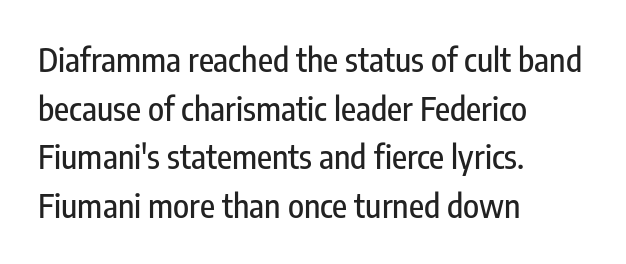
The image shows 33 px condensed sans-serif type, upright; set left-aligned, normal line spacing (1.47x), normal letter spacing, not underlined; low stroke contrast and a medium x-height.
